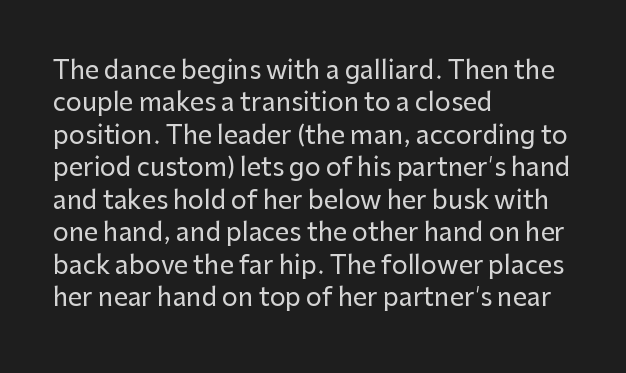
The image shows 25 px text type, upright; set left-aligned, normal line spacing (1.3x), normal letter spacing, not underlined.
